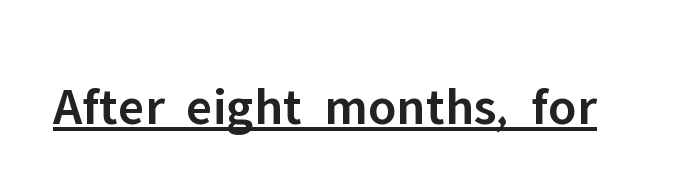
The letters are semibold — heavier than regular but short of a full bold. Every character sits straight up, as roman type does. The letters sit at their default tracking, neither squeezed nor spread. Examine the stroke ends and you'll find no serifs. Is there an underline? Yes — a line sits under the letters.
